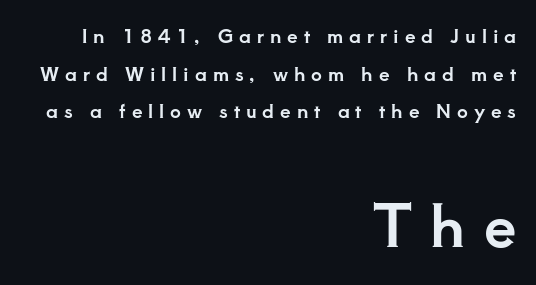
This sample has the flowing, uneven cadence of proportional lettering. A great deal of white space separates one row of letters from the next. The compositor pushed each line to the right boundary. The zone under the glyphs is completely vacant.
